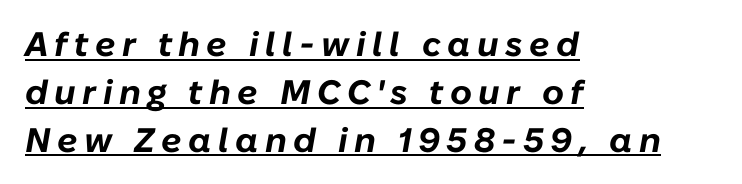
Q: Is the text bold? A: Yes.
Q: Is the text italic (slanted)? A: Yes, it leans right by about 10 degrees.
Q: Is the text underlined? A: Yes.
Q: How is the paragraph aligned? A: Left-aligned.
Q: Is the spacing between lines tight, normal or loose? A: Normal.
Q: Width (condensed, normal, or wide)? A: Normal.
Q: Stroke contrast? A: Low.
Q: x-height? A: Medium.
Q: Monospaced? A: No.
